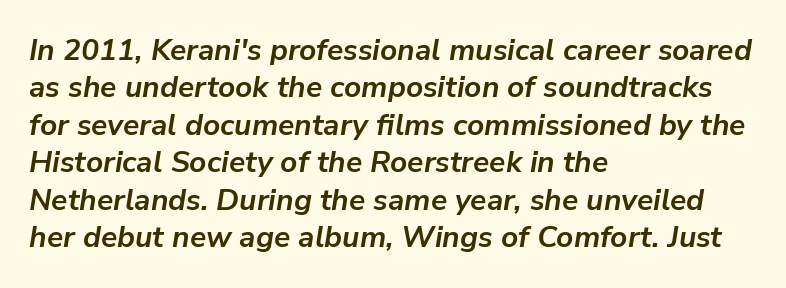
{"italic": "yes", "lean": "right", "slant_degrees": 9, "bold": "yes", "weight": "semibold", "width": "normal", "stroke_contrast": "low", "x_height": "medium", "monospaced": "no", "underline": "no", "align": "left", "line_spacing": "normal", "line_spacing_ratio": 1.25, "letter_spacing": "normal", "letter_spacing_em": 0.0, "glyph_px": 30}
